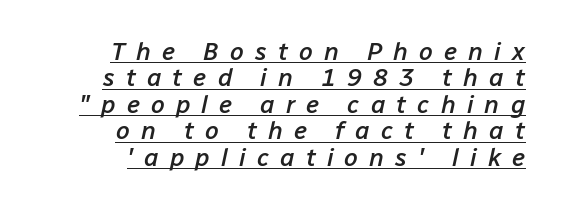
The image shows 25 px text type, italic (leaning right); set right-aligned, tight line spacing (1.06x), unusually wide letter spacing (+0.44 em), underlined.
